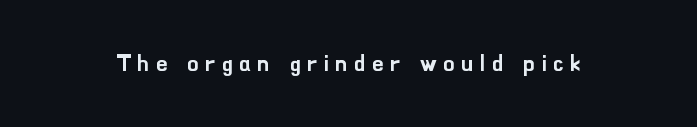
The image shows 22 px text type, upright; set unusually wide letter spacing (+0.3 em), not underlined.
